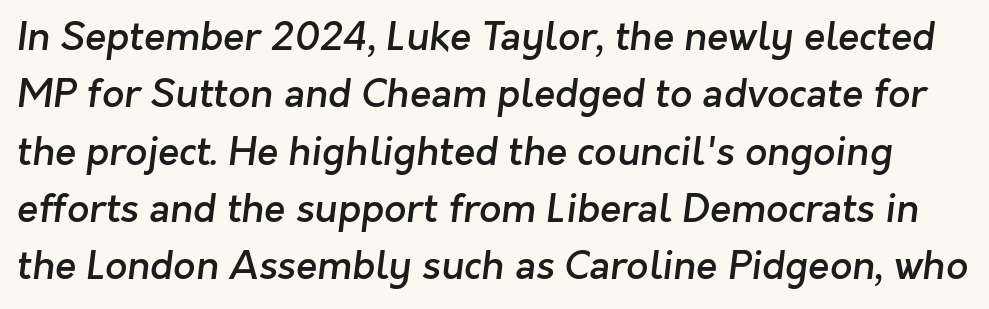
{"serif": "no", "bold": "semi", "weight": "semibold", "width": "normal", "stroke_contrast": "low", "x_height": "medium", "monospaced": "no", "underline": "no", "line_spacing": "normal", "line_spacing_ratio": 1.47, "letter_spacing": "normal", "letter_spacing_em": 0.0, "glyph_px": 39}
